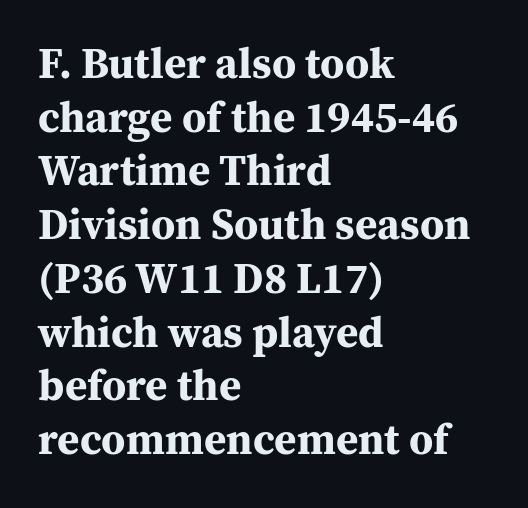
Q: Is the text bold? A: Yes.
Q: Is the text italic (slanted)? A: No, it is upright.
Q: Is the typeface a serif or a sans-serif typeface? A: Serif.
Q: Is the text underlined? A: No.
Q: How is the paragraph aligned? A: Left-aligned.
Q: Is the spacing between letters normal or unusually wide? A: Normal.
Q: Is the spacing between lines tight, normal or loose? A: Normal.
Q: Width (condensed, normal, or wide)? A: Normal.
Q: Stroke contrast? A: Medium.
Q: x-height? A: Medium.
Q: Monospaced? A: No.
